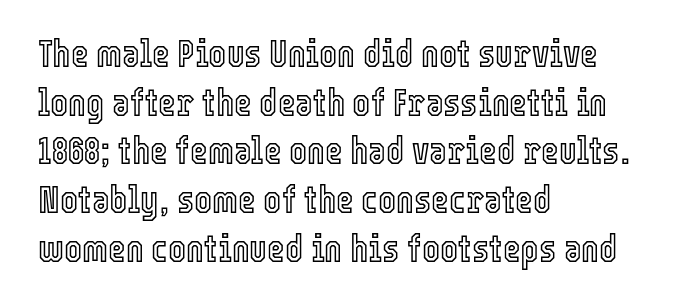
{"italic": "no", "width": "condensed", "x_height": "medium", "monospaced": "no", "underline": "no", "align": "left", "line_spacing": "normal", "line_spacing_ratio": 1.28, "letter_spacing": "normal", "letter_spacing_em": 0.0, "glyph_px": 38}
